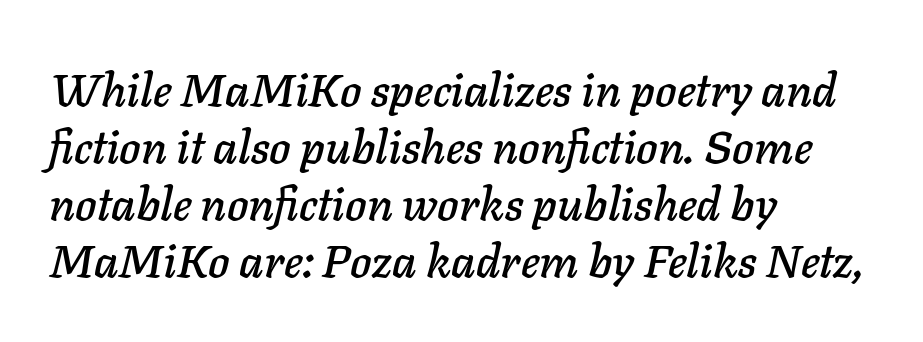
{"italic": "yes", "lean": "right", "slant_degrees": 11, "width": "normal", "stroke_contrast": "low", "x_height": "medium", "monospaced": "no", "underline": "no", "align": "left", "line_spacing_ratio": 1.24, "letter_spacing": "normal", "letter_spacing_em": 0.0, "glyph_px": 46}
